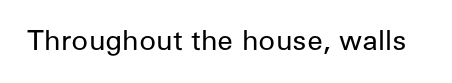
Q: Is the text bold? A: No.
Q: Is the text italic (slanted)? A: No, it is upright.
Q: Is the typeface a serif or a sans-serif typeface? A: Sans-serif.
Q: Is the text underlined? A: No.
Q: Is the spacing between letters normal or unusually wide? A: Normal.
Q: Width (condensed, normal, or wide)? A: Normal.
Q: Stroke contrast? A: Low.
Q: x-height? A: Medium.
Q: Monospaced? A: No.
